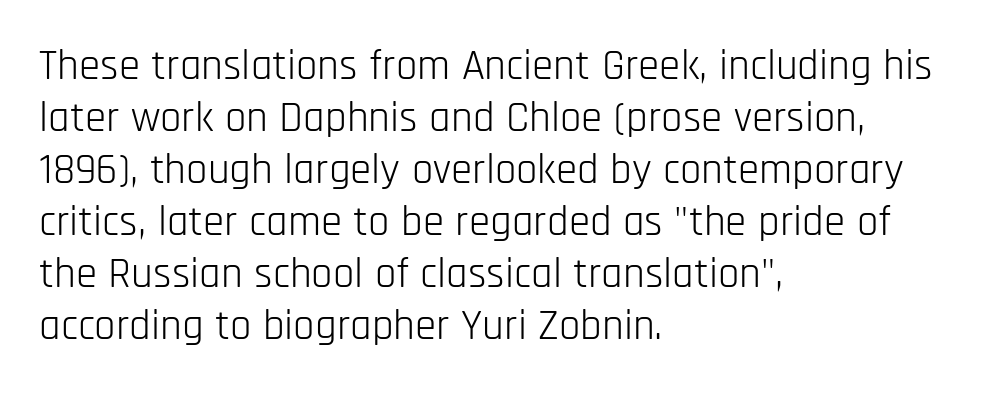
Stems here are at most as thick as an everyday book face. Nope, no serifs anywhere on these letters. Spacing between characters is what you'd get straight out of the box. Looks like regular typesetting: each glyph gets only the width it needs. The rag falls on the right side of this text block.
